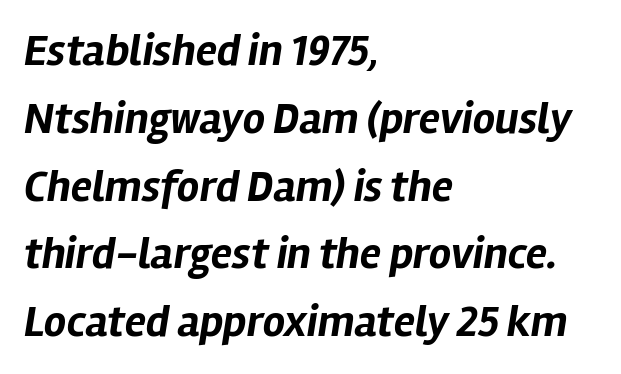
Q: Is the text bold? A: Yes.
Q: Is the text italic (slanted)? A: Yes, it leans right by about 12 degrees.
Q: Is the text underlined? A: No.
Q: How is the paragraph aligned? A: Left-aligned.
Q: Is the spacing between letters normal or unusually wide? A: Normal.
Q: Is the spacing between lines tight, normal or loose? A: Normal.
Q: Width (condensed, normal, or wide)? A: Normal.
Q: Stroke contrast? A: Low.
Q: x-height? A: Medium.
Q: Monospaced? A: No.
